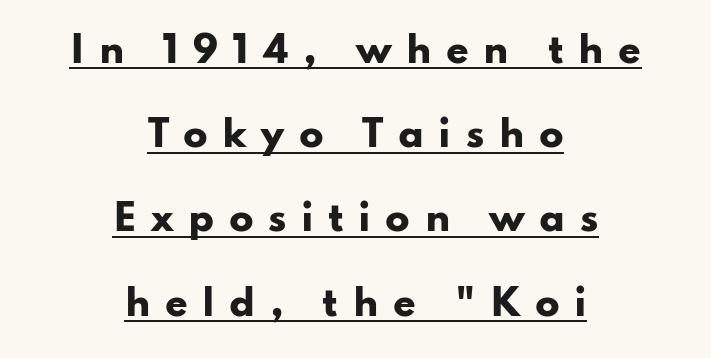
A centered setting, common on invitations and titles, is used for this passage. Each new line begins a long way beneath the previous one. Here the designer chose a conventional face with non-uniform glyph widths. Is there any slant? The stems are plumb. A typographer would call this underscored text.
